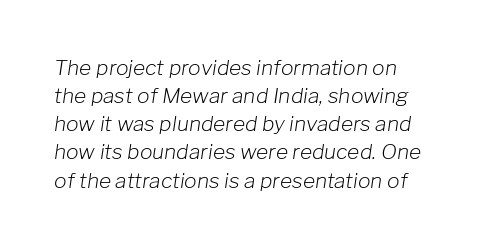
Q: Is the text bold? A: No.
Q: Is the text italic (slanted)? A: Yes, it leans right by about 8 degrees.
Q: Is the text underlined? A: No.
Q: Is the spacing between letters normal or unusually wide? A: Normal.
Q: Is the spacing between lines tight, normal or loose? A: Normal.
